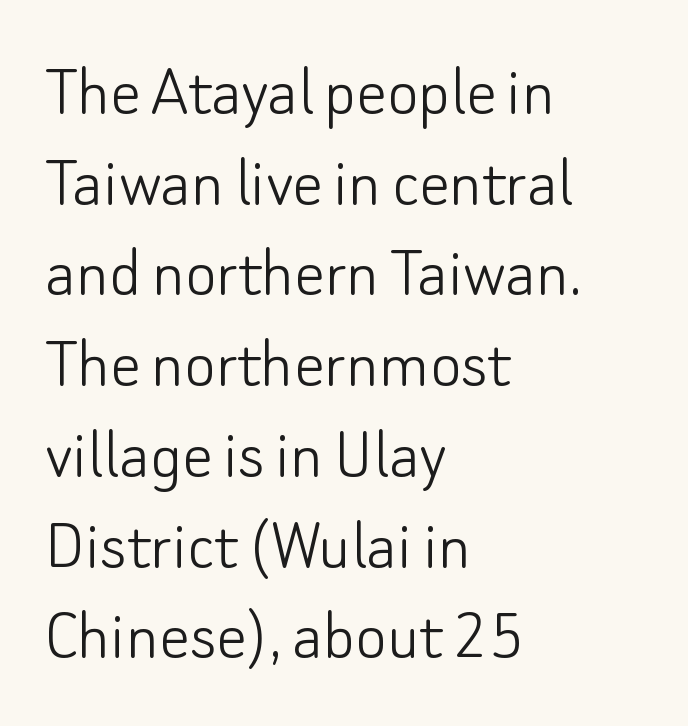
{"serif": "no", "italic": "no", "bold": "no", "weight": "light", "width": "normal", "stroke_contrast": "low", "x_height": "small", "monospaced": "no", "underline": "no", "align": "left", "line_spacing_ratio": 1.21, "letter_spacing": "normal", "letter_spacing_em": 0.0, "glyph_px": 75}
